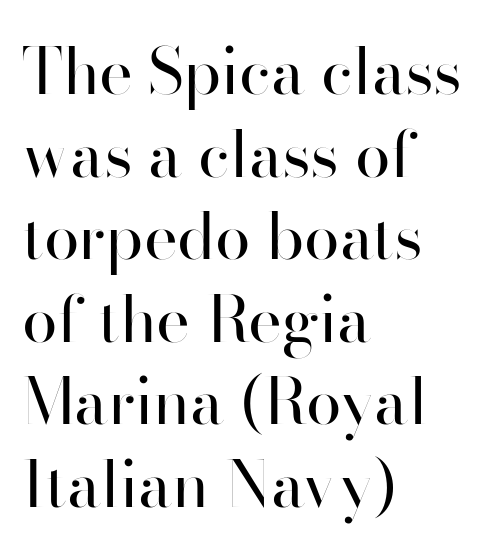
Q: Is the text bold? A: No.
Q: Is the text italic (slanted)? A: No, it is upright.
Q: Is the typeface a serif or a sans-serif typeface? A: Sans-serif.
Q: Is the text underlined? A: No.
Q: How is the paragraph aligned? A: Left-aligned.
Q: Is the spacing between letters normal or unusually wide? A: Normal.
Q: Is the spacing between lines tight, normal or loose? A: Normal.
Q: Width (condensed, normal, or wide)? A: Normal.
Q: Stroke contrast? A: High.
Q: x-height? A: Small.
Q: Monospaced? A: No.
